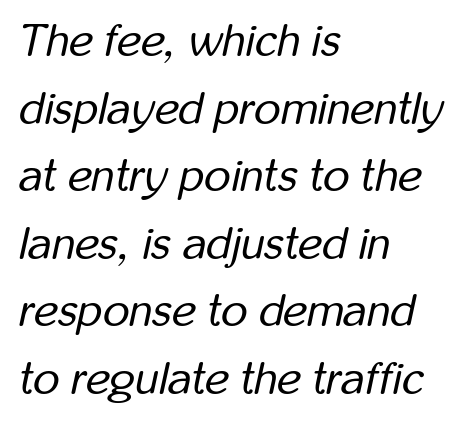
Characters are canted at an angle relative to the baseline's perpendicular. Each letter keeps its own natural width here, so spacing adapts to shape. Does extra space separate the letters? No, they use regular spacing. The paragraph shown leans on its left margin. The area under the type is left untouched.
